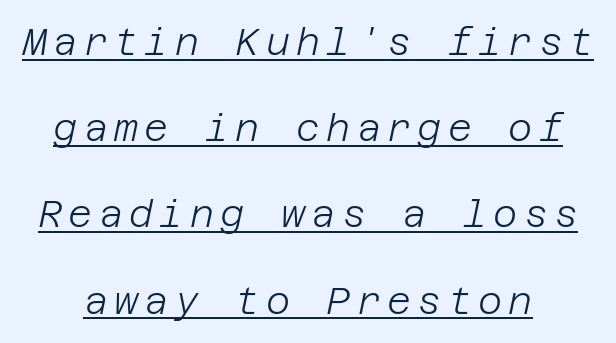
The image shows 37 px light type, italic (leaning right); set loose line spacing (2.33x), underlined; low stroke contrast and a large x-height.
